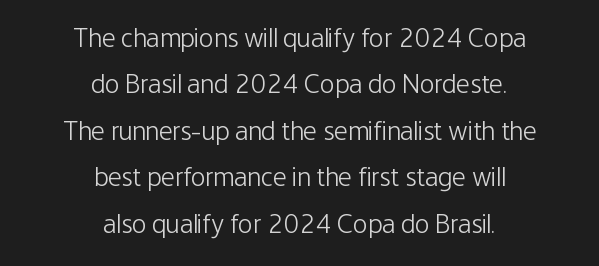
Q: Is the text bold? A: No.
Q: Is the text italic (slanted)? A: No, it is upright.
Q: Is the text underlined? A: No.
Q: How is the paragraph aligned? A: Centered.
Q: Is the spacing between letters normal or unusually wide? A: Normal.
